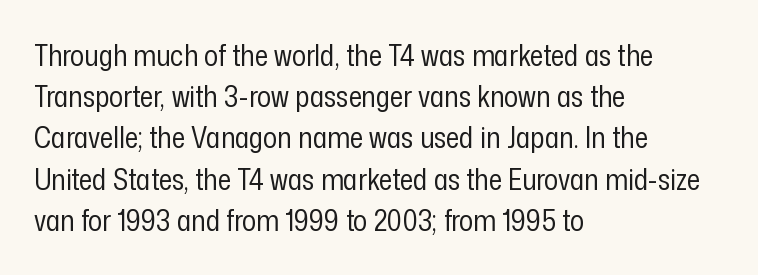
The lettering stays uniformly vertical, giving the passage a roman look. The rendering shows plain stroke endings on the letterforms — a sans-serif design. Each letter keeps its own natural width here, so spacing adapts to shape. Glance below the letters and you will spot only blank space. Default kerning and tracking; the words read as compact shapes.
